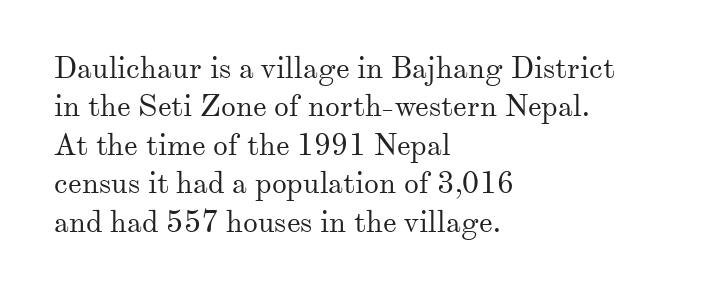
Q: Is the text bold? A: No.
Q: Is the text italic (slanted)? A: No, it is upright.
Q: Is the typeface a serif or a sans-serif typeface? A: Serif.
Q: Is the text underlined? A: No.
Q: How is the paragraph aligned? A: Left-aligned.
Q: Is the spacing between letters normal or unusually wide? A: Normal.
Q: Is the spacing between lines tight, normal or loose? A: Normal.
Q: Width (condensed, normal, or wide)? A: Normal.
Q: Stroke contrast? A: Medium.
Q: x-height? A: Small.
Q: Monospaced? A: No.
